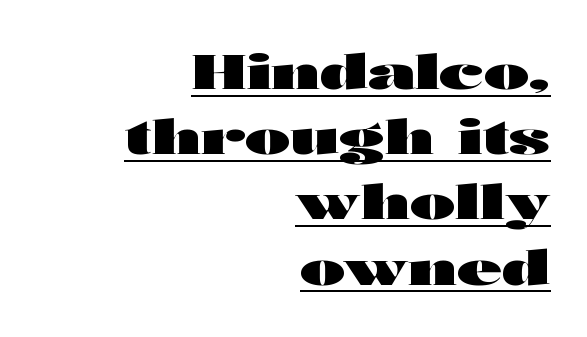
Leading matches the norm, producing a regular column. Each word holds together tightly as a unit, with standard inter-letter gaps. Every row of glyphs terminates at an identical x-position on the right.
